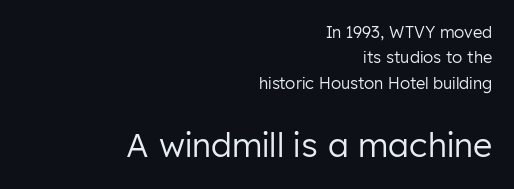
{"serif": "no", "italic": "no", "bold": "no", "weight": "regular", "width": "normal", "stroke_contrast": "low", "x_height": "medium", "monospaced": "no", "underline": "no", "align": "right", "line_spacing": "normal", "line_spacing_ratio": 1.58, "letter_spacing": "normal", "letter_spacing_em": 0.0, "larger_block": "second", "size_ratio": 2.06, "glyph_px": 33}
